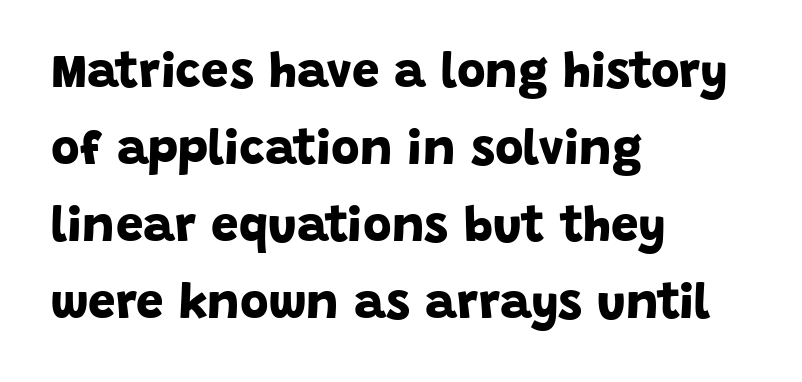
{"serif": "no", "bold": "yes", "weight": "bold", "width": "normal", "stroke_contrast": "low", "x_height": "large", "monospaced": "no", "underline": "no", "align": "left", "line_spacing": "normal", "line_spacing_ratio": 1.57, "letter_spacing": "normal", "letter_spacing_em": 0.0, "glyph_px": 49}
